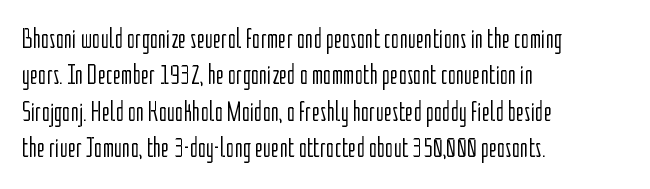
The face used here is proportionally spaced, like ordinary book or web type. Decoration check: the copy has no underline. The vertical gap from one line to the next is medium. Compared with a centered layout, this one pins lines to the left instead. The font's upright variant was chosen for this text.
